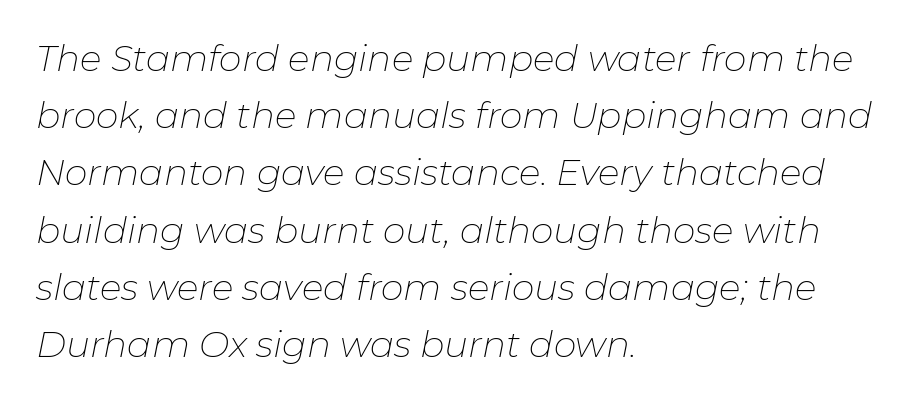
The image shows 36 px thin type, italic (leaning right); set left-aligned, normal line spacing (1.59x), normal letter spacing, not underlined; low stroke contrast and a medium x-height.
